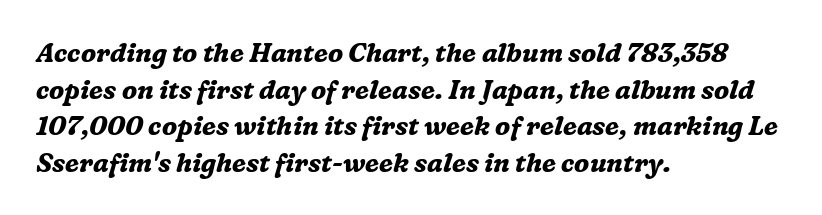
Q: Is the text bold? A: Yes.
Q: Is the text italic (slanted)? A: Yes, it leans right by about 16 degrees.
Q: Is the text underlined? A: No.
Q: How is the paragraph aligned? A: Left-aligned.
Q: Is the spacing between letters normal or unusually wide? A: Normal.
Q: Is the spacing between lines tight, normal or loose? A: Normal.
